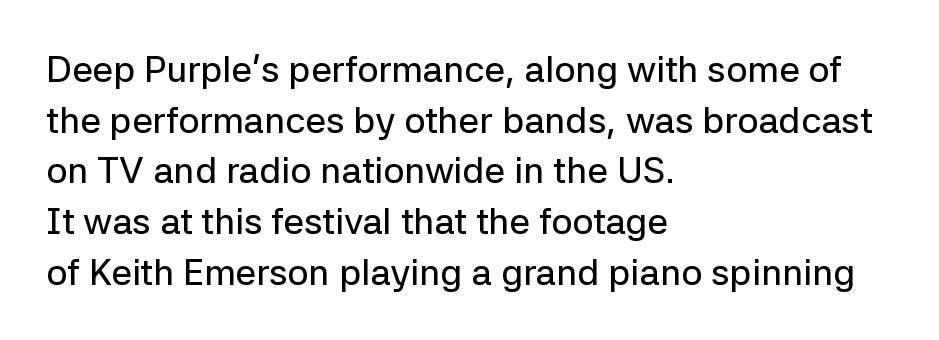
Q: Is the text italic (slanted)? A: No, it is upright.
Q: Is the typeface a serif or a sans-serif typeface? A: Sans-serif.
Q: Is the text underlined? A: No.
Q: How is the paragraph aligned? A: Left-aligned.
Q: Is the spacing between letters normal or unusually wide? A: Normal.
Q: Is the spacing between lines tight, normal or loose? A: Normal.
Q: Width (condensed, normal, or wide)? A: Normal.
Q: Stroke contrast? A: Low.
Q: x-height? A: Medium.
Q: Monospaced? A: No.
